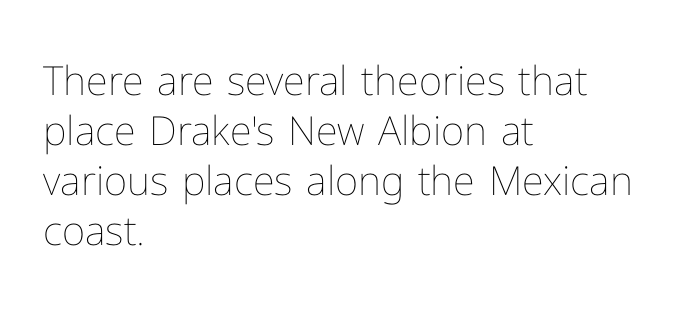
{"italic": "no", "bold": "no", "weight": "thin", "width": "normal", "stroke_contrast": "low", "x_height": "medium", "monospaced": "no", "underline": "no", "align": "left", "line_spacing": "normal", "line_spacing_ratio": 1.25, "letter_spacing": "normal", "letter_spacing_em": 0.0, "glyph_px": 40}
